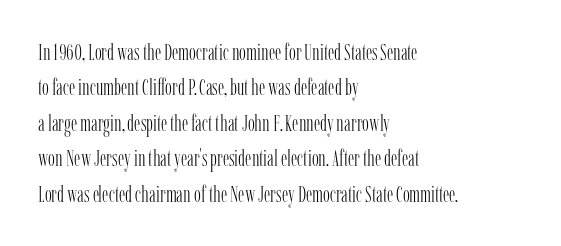
Q: Is the text bold? A: No.
Q: Is the text italic (slanted)? A: No, it is upright.
Q: Is the text underlined? A: No.
Q: How is the paragraph aligned? A: Left-aligned.
Q: Is the spacing between letters normal or unusually wide? A: Normal.
Q: Is the spacing between lines tight, normal or loose? A: Normal.
